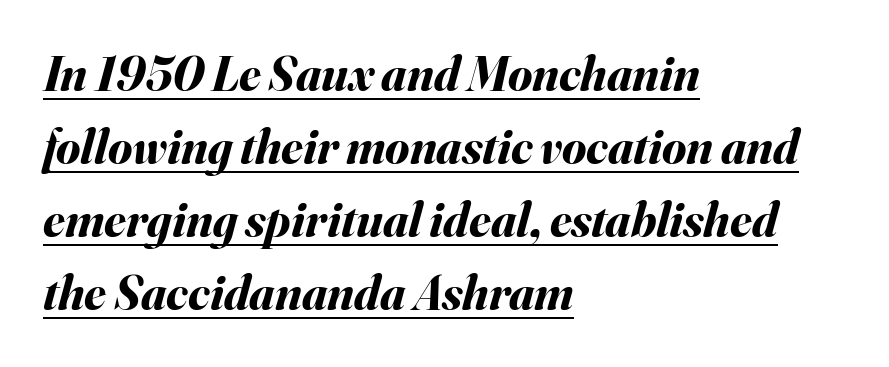
{"italic": "yes", "lean": "right", "slant_degrees": 16, "bold": "yes", "weight": "bold", "width": "normal", "stroke_contrast": "medium", "x_height": "small", "monospaced": "no", "underline": "yes", "align": "left", "line_spacing": "normal", "line_spacing_ratio": 1.49, "letter_spacing": "normal", "letter_spacing_em": 0.0, "glyph_px": 49}
